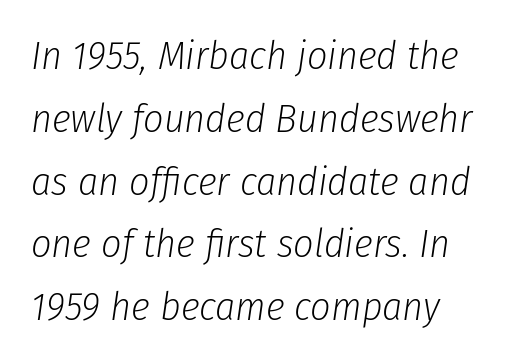
This rendering features lettering with no underline. Nothing unusual about the tracking: characters are spaced as the font intends. Would a proofreader flag this as italicized? Yes. The leading is moderate, giving the passage an even texture. Ink coverage per letter is moderate at most.
